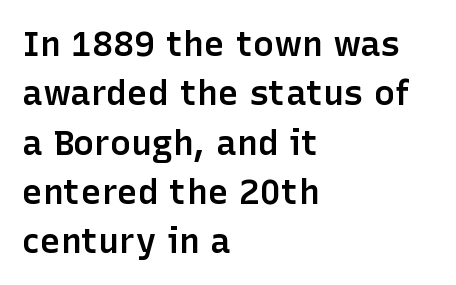
Each letter keeps its own natural width here, so spacing adapts to shape. Does the type have serifs? No, each stem ends abruptly. The rendering uses a semibold face; strokes are thickened but not to full bold. The vertical gap from one line to the next is medium.
